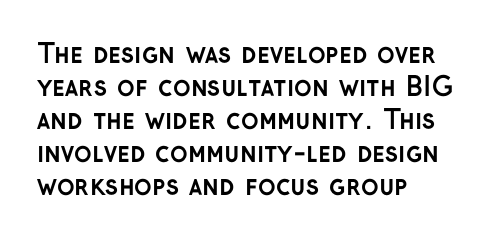
The image shows 26 px bold type, upright; set left-aligned, normal line spacing (1.27x), normal letter spacing, not underlined.
